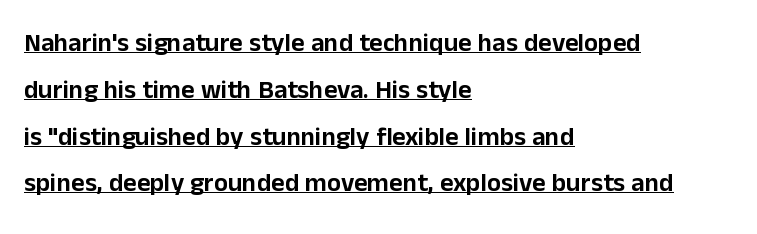
Alignment: flush left. Nobody touched the tracking dial on this one. Quick note: not italic, upright. Caption: lettering with a line underneath.
